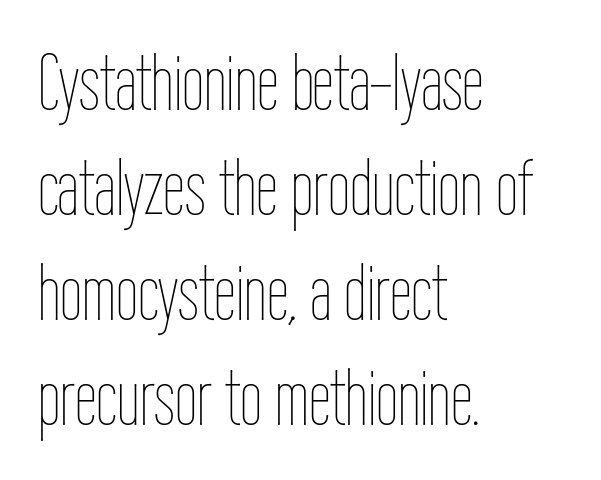
The image shows 79 px thin, condensed type, upright; set left-aligned, normal line spacing (1.33x), normal letter spacing, not underlined; low stroke contrast and a medium x-height.
